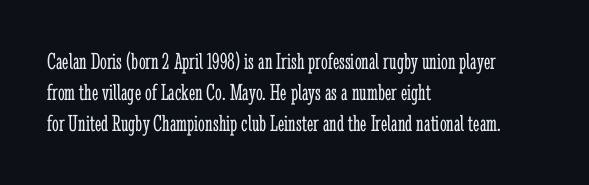
{"italic": "no", "bold": "no", "underline": "no", "align": "left", "line_spacing": "normal", "line_spacing_ratio": 1.3, "letter_spacing": "normal", "letter_spacing_em": 0.0, "glyph_px": 24}
